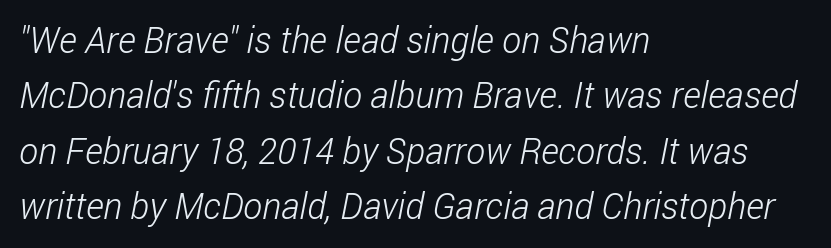
Q: Is the text bold? A: No.
Q: Is the typeface a serif or a sans-serif typeface? A: Sans-serif.
Q: Is the text underlined? A: No.
Q: How is the paragraph aligned? A: Left-aligned.
Q: Is the spacing between letters normal or unusually wide? A: Normal.
Q: Is the spacing between lines tight, normal or loose? A: Normal.
Q: Width (condensed, normal, or wide)? A: Condensed.
Q: Stroke contrast? A: Low.
Q: x-height? A: Medium.
Q: Monospaced? A: No.
